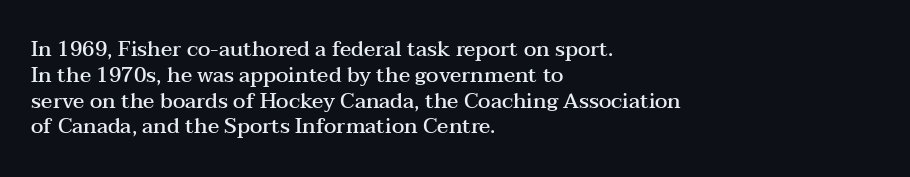
The image shows 21 px text type, upright; set left-aligned, line spacing 1.23x, normal letter spacing, not underlined.
